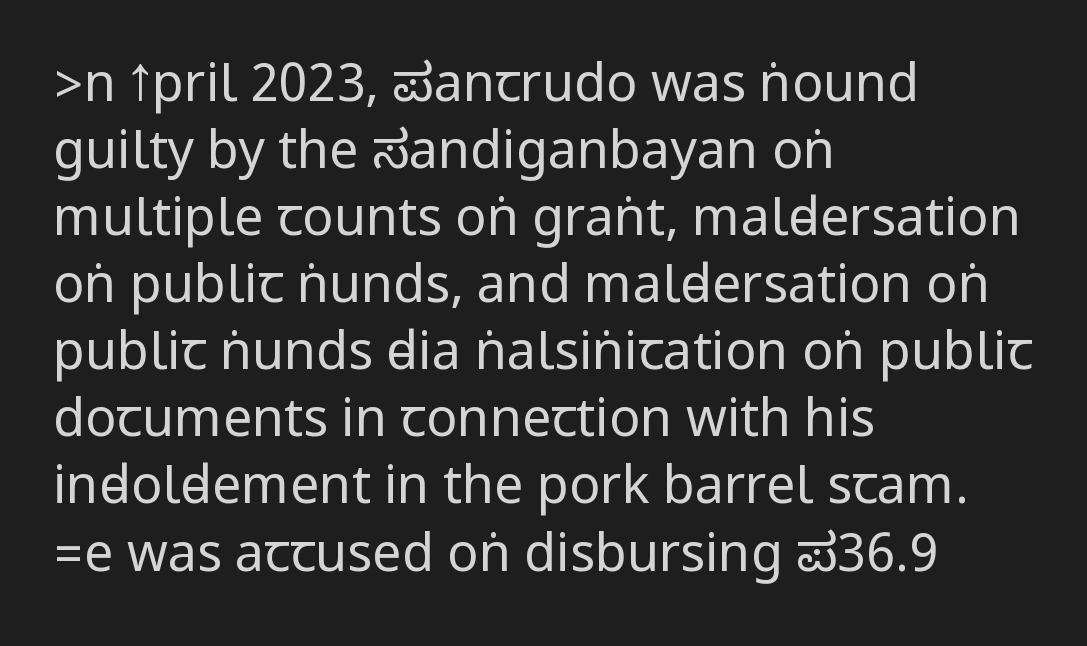
A typesetter would call this leading conventional body-copy spacing. Students, note that the glyphs here touch the page at normal intervals. Each letter's strokes conclude bluntly, with no projecting serifs. Each row of text sits above clean, open space. If you drew a line through each stem, it would be perfectly vertical.
